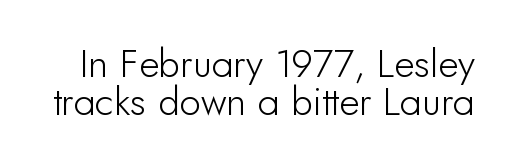
{"serif": "no", "italic": "no", "width": "normal", "stroke_contrast": "low", "x_height": "small", "monospaced": "no", "underline": "no", "line_spacing": "tight", "line_spacing_ratio": 0.97, "letter_spacing": "normal", "letter_spacing_em": 0.0, "glyph_px": 39}
